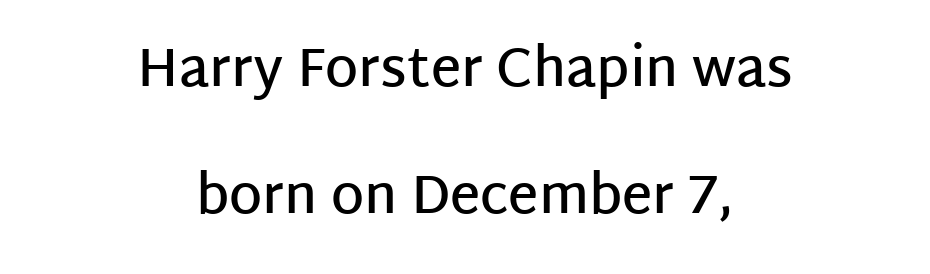
{"serif": "no", "italic": "no", "bold": "semi", "weight": "semibold", "width": "normal", "stroke_contrast": "low", "x_height": "large", "monospaced": "no", "underline": "no", "align": "center", "line_spacing": "loose", "line_spacing_ratio": 2.39, "letter_spacing": "normal", "letter_spacing_em": 0.0, "glyph_px": 53}
